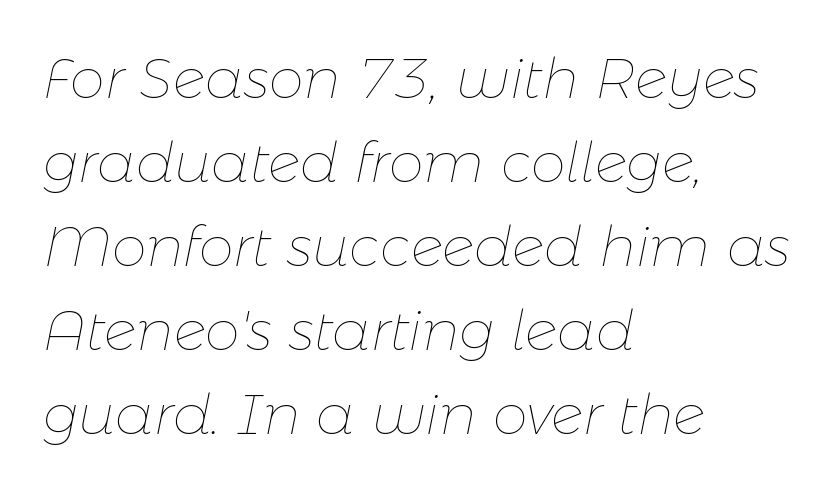
The rendering uses a moderate line-height, typical for paragraphs. Each letter keeps its own natural width here, so spacing adapts to shape. Each row of text sits above clean, open space. In terms of letterspacing, this is plain default setting.
